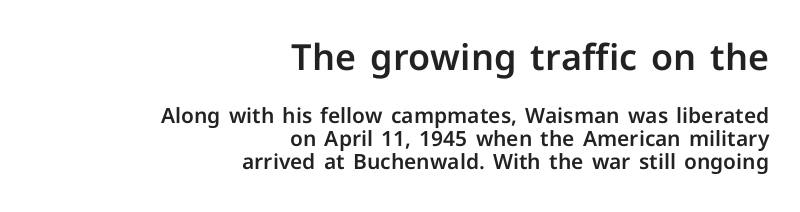
Q: Is the text italic (slanted)? A: No, it is upright.
Q: Is the typeface a serif or a sans-serif typeface? A: Sans-serif.
Q: Is the text underlined? A: No.
Q: How is the paragraph aligned? A: Right-aligned.
Q: Is the spacing between letters normal or unusually wide? A: Normal.
Q: Is the spacing between lines tight, normal or loose? A: Tight.
Q: Which block of text is set in a larger size, the first (top) or the second (bottom)? A: The first (top) one.
Q: Width (condensed, normal, or wide)? A: Normal.
Q: Stroke contrast? A: Low.
Q: x-height? A: Medium.
Q: Monospaced? A: No.
